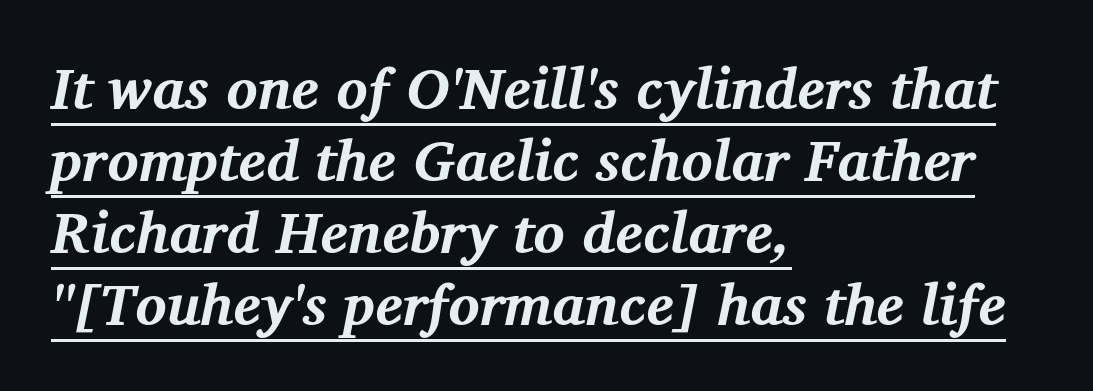
{"serif": "yes", "italic": "yes", "lean": "right", "slant_degrees": 12, "bold": "yes", "weight": "bold", "width": "normal", "stroke_contrast": "medium", "x_height": "medium", "monospaced": "no", "underline": "yes", "align": "left", "line_spacing_ratio": 1.24, "letter_spacing": "normal", "letter_spacing_em": 0.0, "glyph_px": 58}
